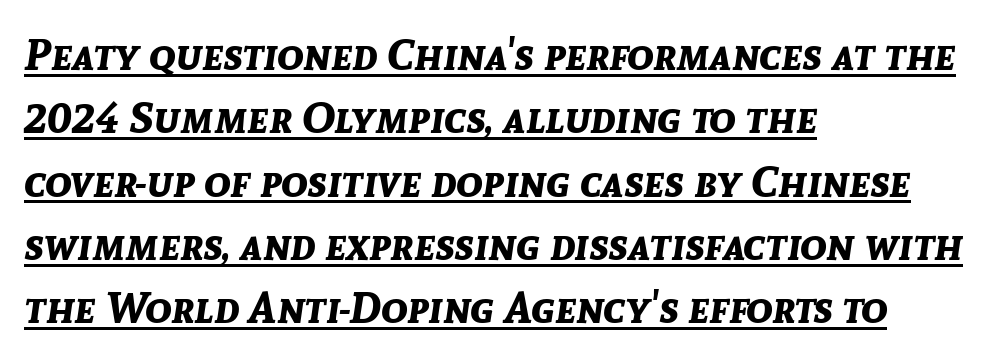
{"italic": "yes", "lean": "right", "slant_degrees": 8, "bold": "yes", "weight": "bold", "width": "normal", "stroke_contrast": "low", "x_height": "medium", "monospaced": "no", "underline": "yes", "align": "left", "line_spacing": "normal", "line_spacing_ratio": 1.44, "letter_spacing": "normal", "letter_spacing_em": 0.0, "glyph_px": 44}
